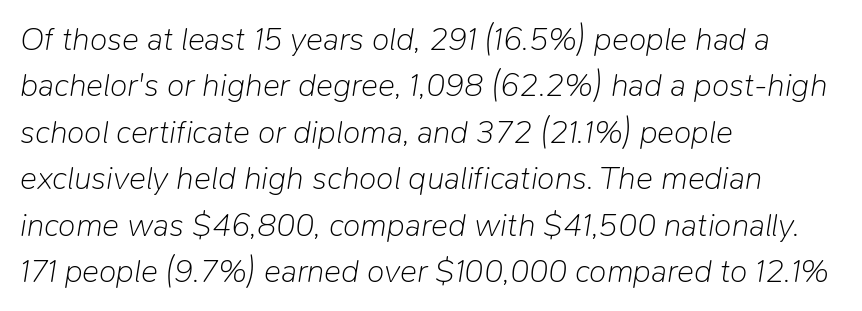
{"italic": "yes", "lean": "right", "slant_degrees": 9, "bold": "no", "weight": "light", "width": "normal", "stroke_contrast": "low", "x_height": "medium", "monospaced": "no", "underline": "no", "align": "left", "line_spacing": "normal", "line_spacing_ratio": 1.45, "letter_spacing": "normal", "letter_spacing_em": 0.0, "glyph_px": 32}
